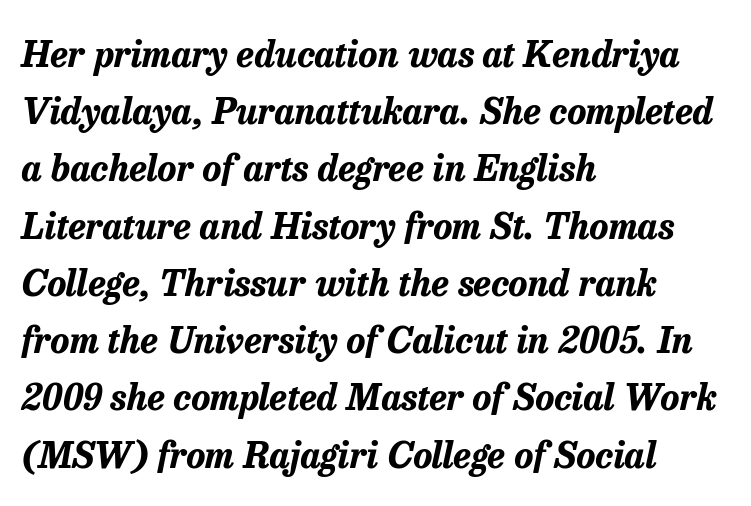
The image shows 36 px bold type, italic (leaning right); set left-aligned, normal line spacing (1.59x), normal letter spacing, not underlined; low stroke contrast and a medium x-height.
